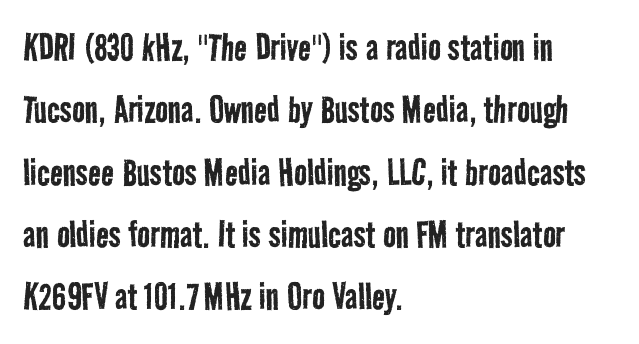
Is the block centered? No — it sits flush against the left margin. This rendering employs a face without finishing strokes, i.e., a sans-serif. Has an underline been added? It has not. Caption: face not bold, strokes unweighted.
